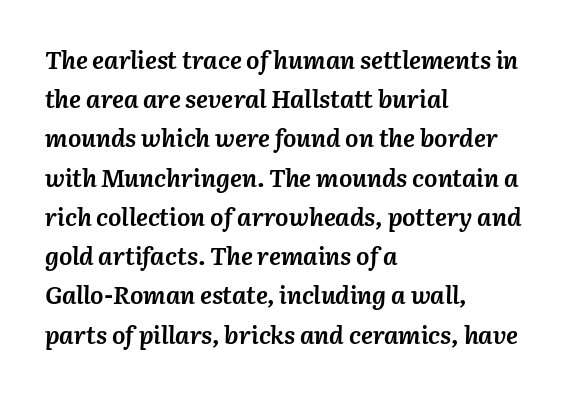
Q: Is the text bold? A: Yes.
Q: Is the text italic (slanted)? A: Yes, it leans right by about 3 degrees.
Q: Is the text underlined? A: No.
Q: How is the paragraph aligned? A: Left-aligned.
Q: Is the spacing between letters normal or unusually wide? A: Normal.
Q: Is the spacing between lines tight, normal or loose? A: Normal.
